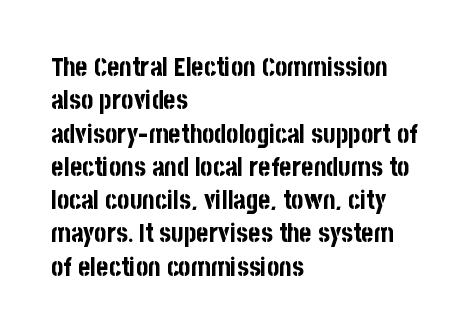
The image shows 26 px bold type, upright; set left-aligned, normal line spacing (1.28x), normal letter spacing, not underlined.
